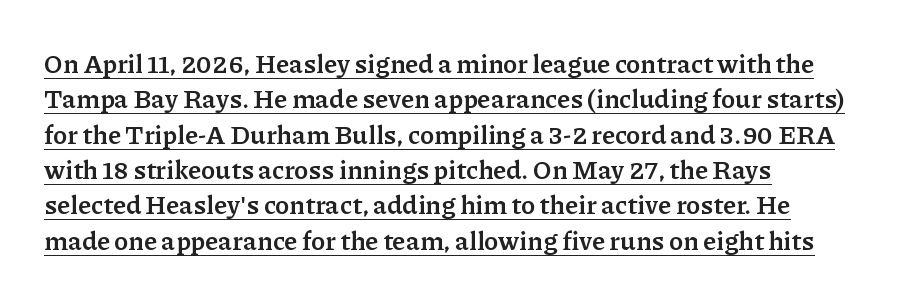
{"italic": "no", "bold": "yes", "underline": "yes", "align": "left", "line_spacing": "normal", "line_spacing_ratio": 1.36, "letter_spacing": "normal", "letter_spacing_em": 0.0, "glyph_px": 26}
